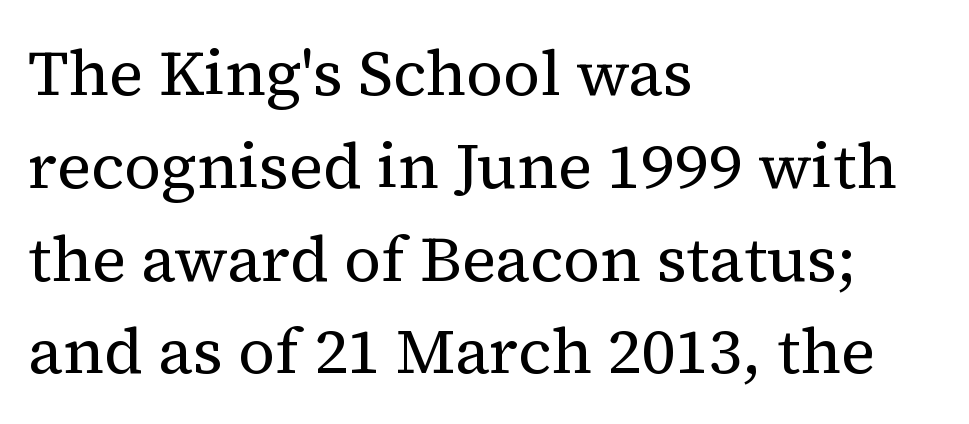
The image shows 64 px regular-weight serif type, upright; set left-aligned, normal line spacing (1.45x), normal letter spacing, not underlined; medium stroke contrast and a medium x-height.
